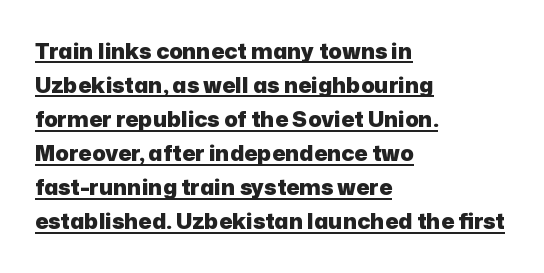
Leading matches the norm, producing a regular column. Each line of the rendering has a horizontal stroke beneath the glyphs. The tracking reads as untouched default to a designer's eye. A full-strength bold gives these letters their thick strokes. These lines were composed using upright roman letters. The paragraph has a hard left edge and a soft right edge.
